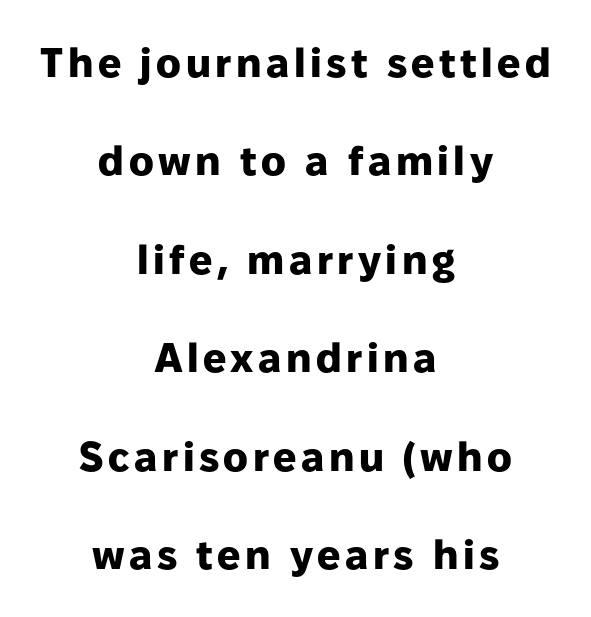
Q: Is the text bold? A: Yes.
Q: Is the text italic (slanted)? A: No, it is upright.
Q: Is the typeface a serif or a sans-serif typeface? A: Sans-serif.
Q: Is the text underlined? A: No.
Q: How is the paragraph aligned? A: Centered.
Q: Is the spacing between lines tight, normal or loose? A: Loose.
Q: Width (condensed, normal, or wide)? A: Normal.
Q: Stroke contrast? A: Low.
Q: x-height? A: Medium.
Q: Monospaced? A: No.
